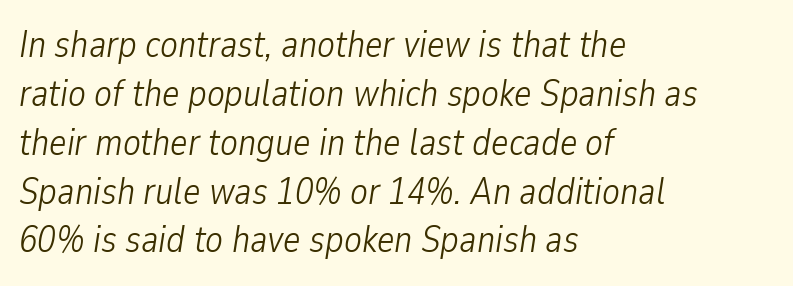
You could call the tracking neutral — neither tight nor loose. Bare-footed words on every line. Style check: oblique. The strokes carry an ordinary text weight at most. The line-height multiplier appears to be the usual default. Think of a printed novel: that variable character pitch is what you see here.
